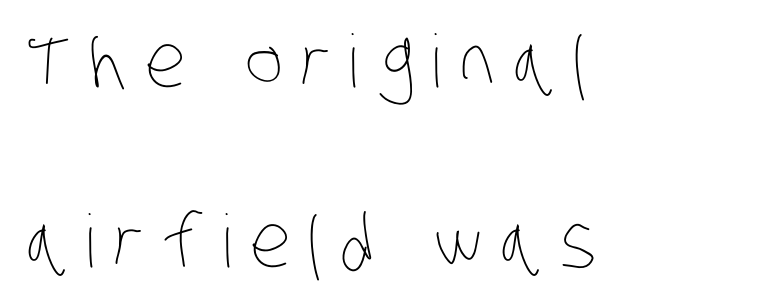
{"bold": "no", "weight": "thin", "width": "condensed", "stroke_contrast": "low", "x_height": "large", "monospaced": "no", "underline": "no", "align": "left", "line_spacing": "loose", "line_spacing_ratio": 2.46, "letter_spacing": "wide", "letter_spacing_em": 0.25, "glyph_px": 73}
